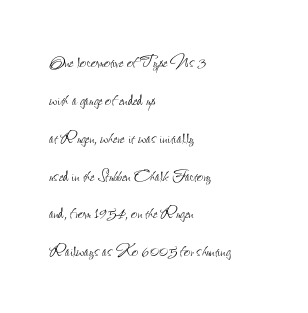
{"bold": "no", "underline": "no", "align": "left", "line_spacing_ratio": 1.72, "letter_spacing": "normal", "letter_spacing_em": 0.0, "glyph_px": 22}
